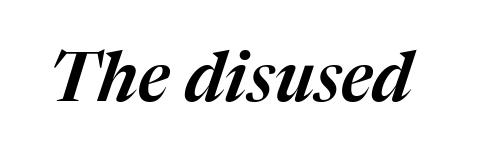
Q: Is the text italic (slanted)? A: Yes, it leans right by about 17 degrees.
Q: Is the text underlined? A: No.
Q: Is the spacing between letters normal or unusually wide? A: Normal.
Q: Width (condensed, normal, or wide)? A: Normal.
Q: Stroke contrast? A: Medium.
Q: x-height? A: Medium.
Q: Monospaced? A: No.
